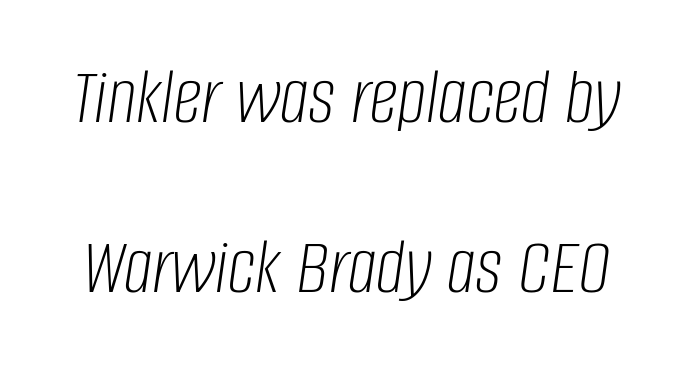
{"italic": "yes", "lean": "right", "slant_degrees": 8, "bold": "no", "weight": "light", "width": "condensed", "stroke_contrast": "low", "x_height": "large", "monospaced": "no", "underline": "no", "line_spacing": "loose", "line_spacing_ratio": 2.13, "letter_spacing": "normal", "letter_spacing_em": 0.0, "glyph_px": 80}
